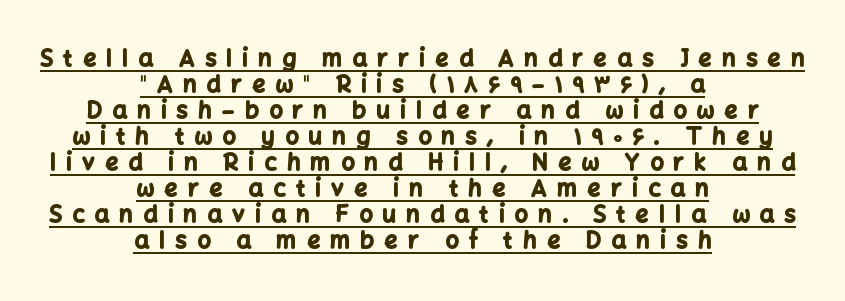
Q: Is the text bold? A: Yes.
Q: Is the text italic (slanted)? A: No, it is upright.
Q: Is the text underlined? A: Yes.
Q: How is the paragraph aligned? A: Centered.
Q: Is the spacing between letters normal or unusually wide? A: Unusually wide.
Q: Is the spacing between lines tight, normal or loose? A: Tight.
